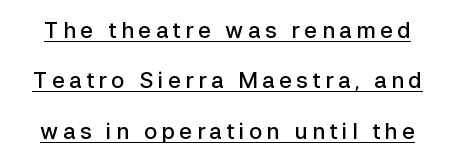
The image shows 22 px text type, upright; set loose line spacing (2.29x), unusually wide letter spacing (+0.2 em), underlined.
